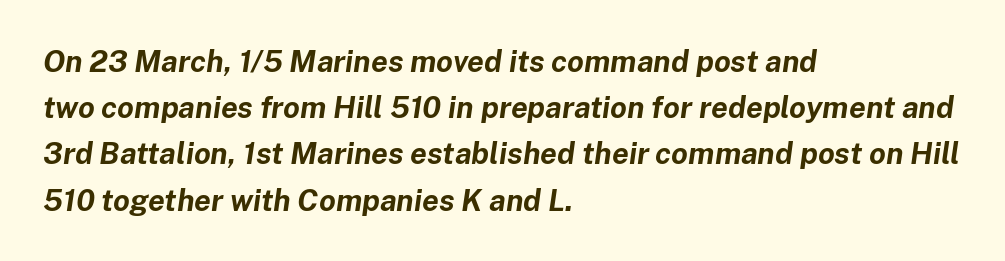
Q: Is the text bold? A: Yes.
Q: Is the text italic (slanted)? A: Yes, it leans right by about 8 degrees.
Q: Is the text underlined? A: No.
Q: How is the paragraph aligned? A: Left-aligned.
Q: Is the spacing between letters normal or unusually wide? A: Normal.
Q: Is the spacing between lines tight, normal or loose? A: Normal.
Q: Width (condensed, normal, or wide)? A: Normal.
Q: Stroke contrast? A: Low.
Q: x-height? A: Medium.
Q: Monospaced? A: No.
